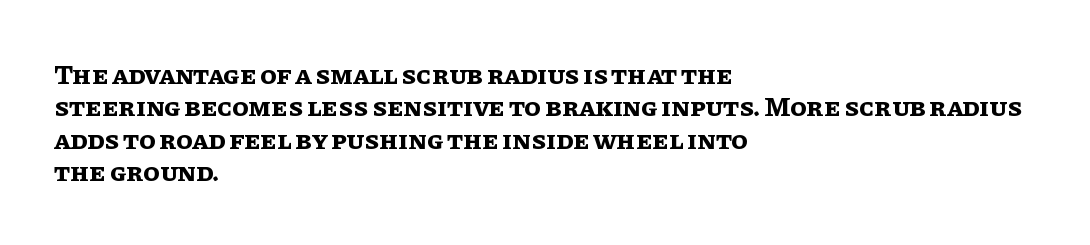
The image shows 27 px bold type, upright; set left-aligned, line spacing 1.2x, normal letter spacing, not underlined.
